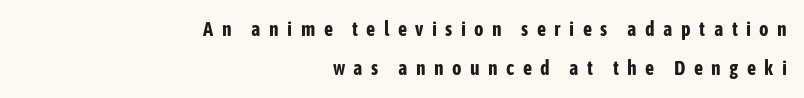
{"italic": "no", "bold": "yes", "underline": "no", "align": "right", "line_spacing": "loose", "line_spacing_ratio": 1.96, "letter_spacing": "wide", "letter_spacing_em": 0.42, "glyph_px": 20}
